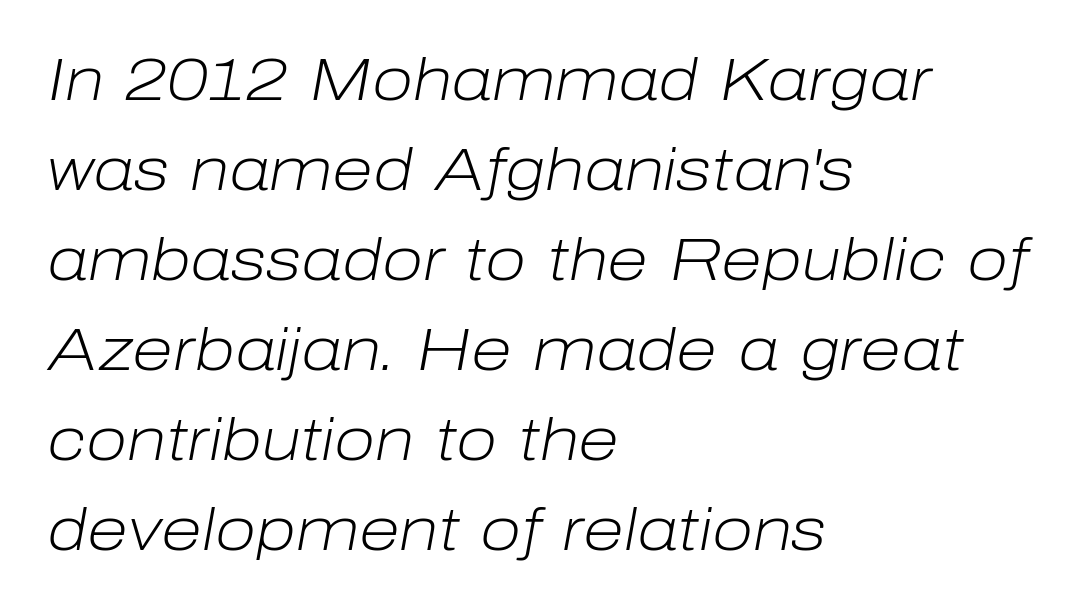
The image shows 60 px light type, italic (leaning right); set left-aligned, normal line spacing (1.5x), normal letter spacing, not underlined; low stroke contrast and a medium x-height.
